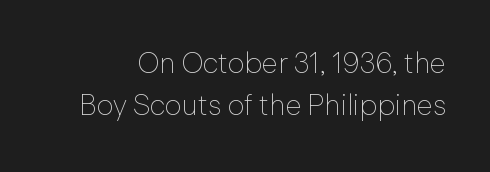
Q: Is the text bold? A: No.
Q: Is the text italic (slanted)? A: No, it is upright.
Q: Is the typeface a serif or a sans-serif typeface? A: Sans-serif.
Q: Is the text underlined? A: No.
Q: Is the spacing between letters normal or unusually wide? A: Normal.
Q: Is the spacing between lines tight, normal or loose? A: Normal.
Q: Width (condensed, normal, or wide)? A: Normal.
Q: Stroke contrast? A: Low.
Q: x-height? A: Medium.
Q: Monospaced? A: No.
